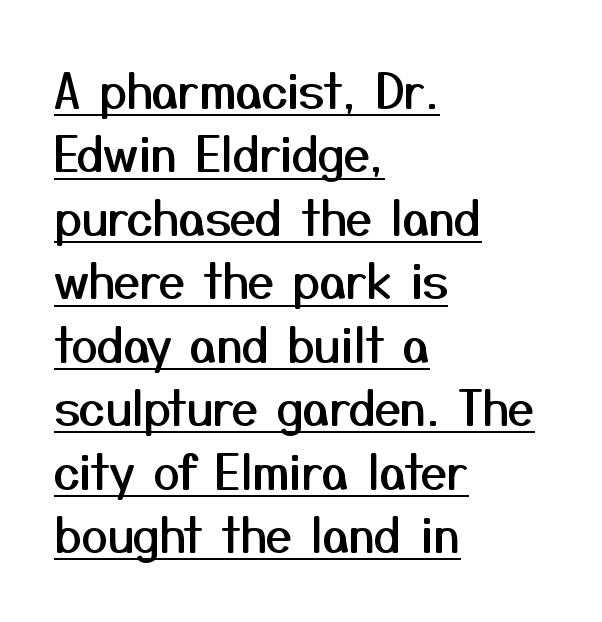
All the whitespace from short lines collects on the right. Each new line begins a customary step beneath the previous one. Decoration check: the copy is underlined. There is no visible air inserted between adjacent glyphs. Each letter keeps its own natural width here, so spacing adapts to shape. Style check: upright.
